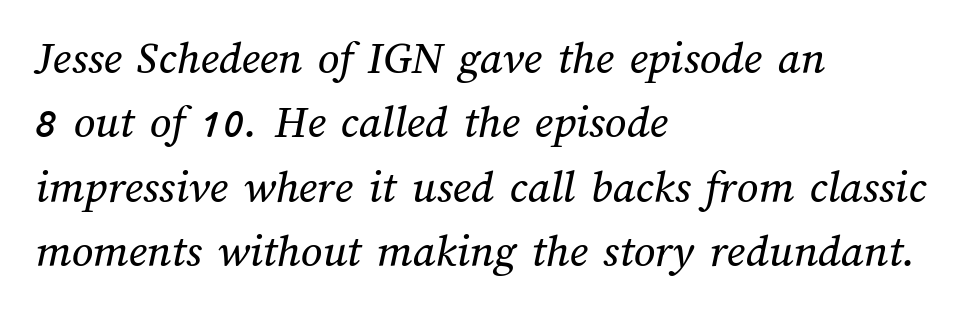
The image shows 47 px text type; set left-aligned, normal line spacing (1.37x), normal letter spacing, not underlined; medium stroke contrast and a medium x-height.
